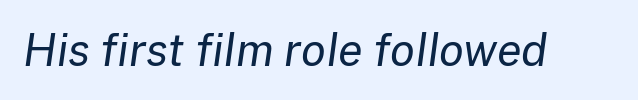
The image shows 45 px regular-weight type, italic (leaning right); set normal letter spacing, not underlined; low stroke contrast and a medium x-height.
